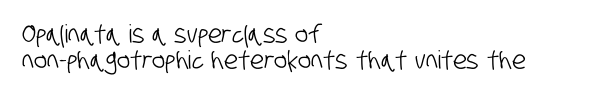
Vertical spacing — tight. Just letters on the line, the space beneath them empty. Between one letter and the next there's only the usual sliver of space. Horizontal alignment here is leftward, the default for most running prose.
